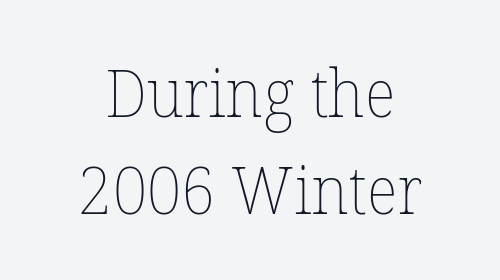
Nothing unusual about the tracking: characters are spaced as the font intends. Think of a printed novel: that variable character pitch is what you see here. A bare baseline throughout the passage. Each stroke keeps to a modest, everyday thickness or less. The designer left line spacing at the default.
